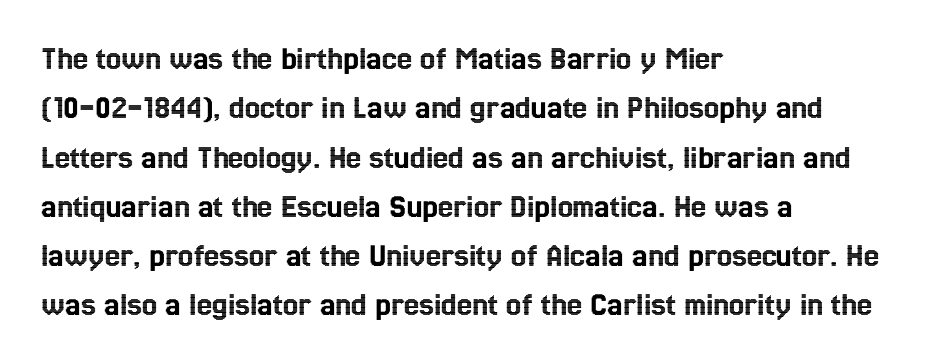
Q: Is the text italic (slanted)? A: No, it is upright.
Q: Is the text underlined? A: No.
Q: How is the paragraph aligned? A: Left-aligned.
Q: Is the spacing between letters normal or unusually wide? A: Normal.
Q: Is the spacing between lines tight, normal or loose? A: Normal.
Q: Width (condensed, normal, or wide)? A: Condensed.
Q: x-height? A: Medium.
Q: Monospaced? A: No.
